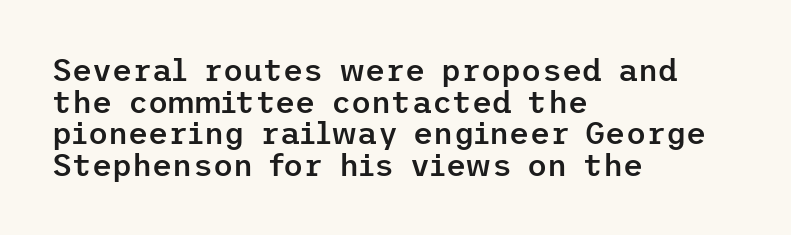
{"serif": "no", "italic": "no", "bold": "semi", "weight": "semibold", "width": "normal", "stroke_contrast": "low", "x_height": "medium", "underline": "no", "align": "left", "line_spacing": "tight", "line_spacing_ratio": 1.02, "letter_spacing": "normal", "letter_spacing_em": 0.0, "glyph_px": 31}
